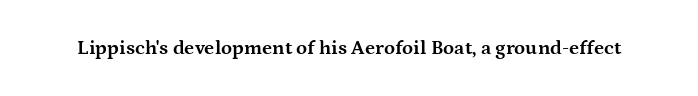
The rendering keeps characters at their native spacing. Underlining? Definitely not there. Nope, not italic — everything's standing straight. Set as a true bold cut, around the 700 mark.
